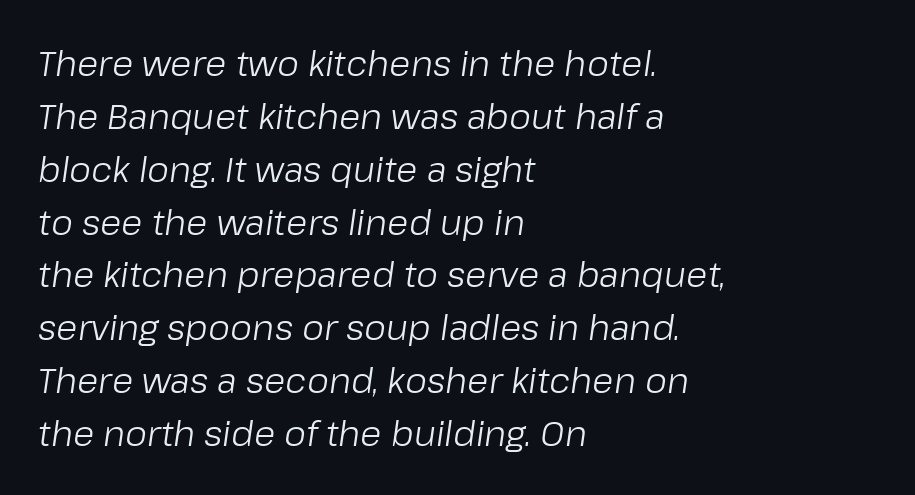
Q: Is the text bold? A: No.
Q: Is the text italic (slanted)? A: Yes, it leans right by about 8 degrees.
Q: Is the text underlined? A: No.
Q: How is the paragraph aligned? A: Left-aligned.
Q: Is the spacing between letters normal or unusually wide? A: Normal.
Q: Is the spacing between lines tight, normal or loose? A: Normal.
Q: Width (condensed, normal, or wide)? A: Normal.
Q: Stroke contrast? A: Low.
Q: x-height? A: Medium.
Q: Monospaced? A: No.
